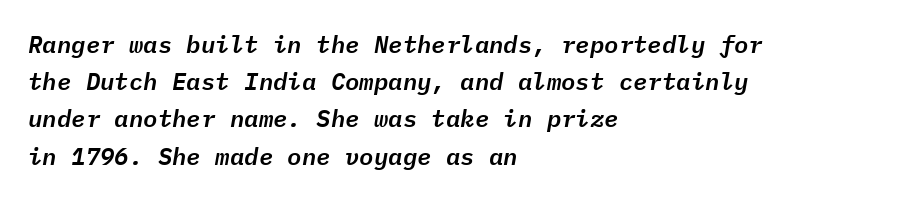
The image shows 24 px text type, italic (leaning right); set left-aligned, normal line spacing (1.55x), normal letter spacing, not underlined.
